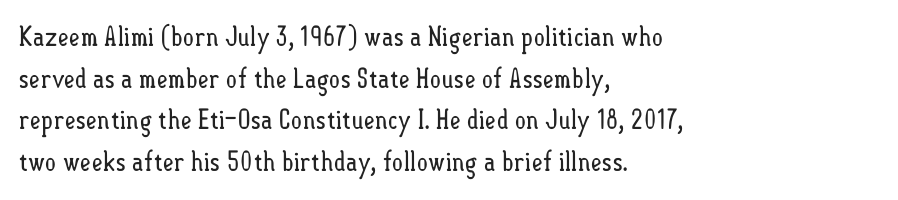
Q: Is the text bold? A: No.
Q: Is the text italic (slanted)? A: No, it is upright.
Q: Is the text underlined? A: No.
Q: How is the paragraph aligned? A: Left-aligned.
Q: Is the spacing between letters normal or unusually wide? A: Normal.
Q: Is the spacing between lines tight, normal or loose? A: Normal.
